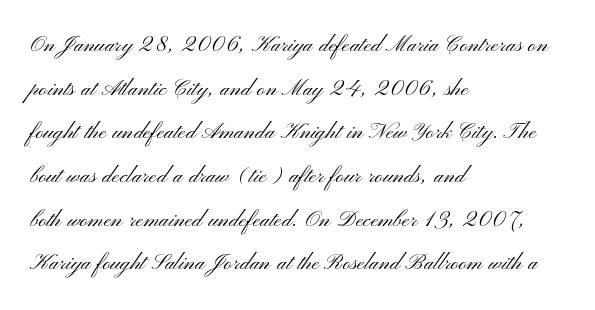
Descender tails drop into unmarked territory. This reads as an unemphasized weight, regular at the heaviest. In terms of letterform style, serifs are entirely absent.
